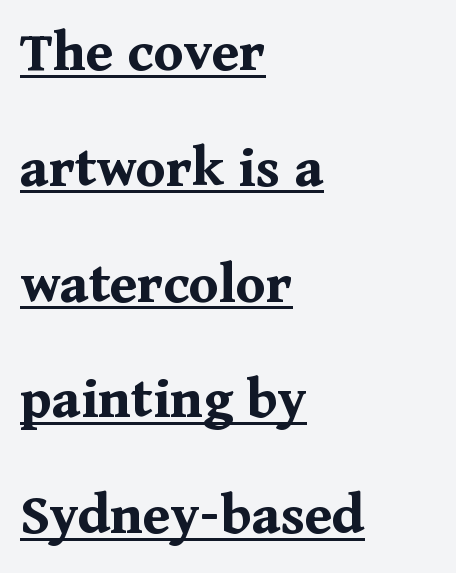
The face used here appears with an underline applied. These lines were composed using upright roman letters. Observe the serifs anchoring each vertical stroke in this sample. Every letter is thick-stroked: bold, no question. Do the characters align in a grid? No, the font is proportional. A student would call this left alignment; a typographer would say flush left, rag right.
